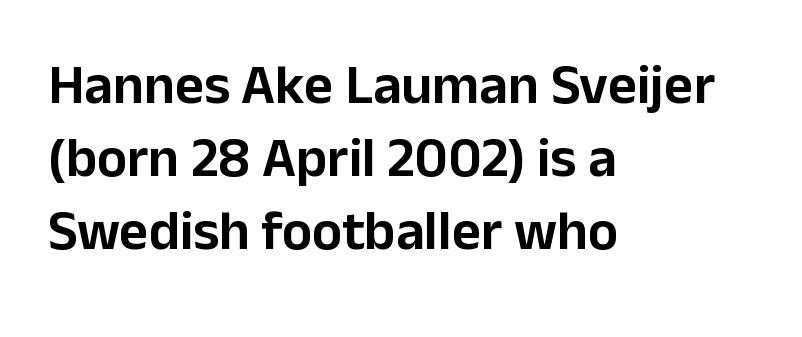
The rendering uses natural spacing where letterforms have individual widths. Type without underlining. Italic? Not at all — the glyphs are vertical. Typeset ragged right — the left edge is the straight one.
